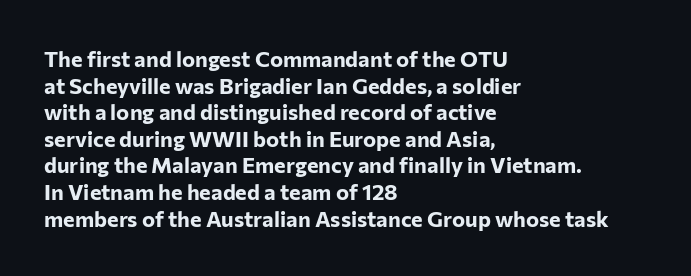
The image shows 22 px bold type, upright; set left-aligned, line spacing 1.21x, normal letter spacing, not underlined.
